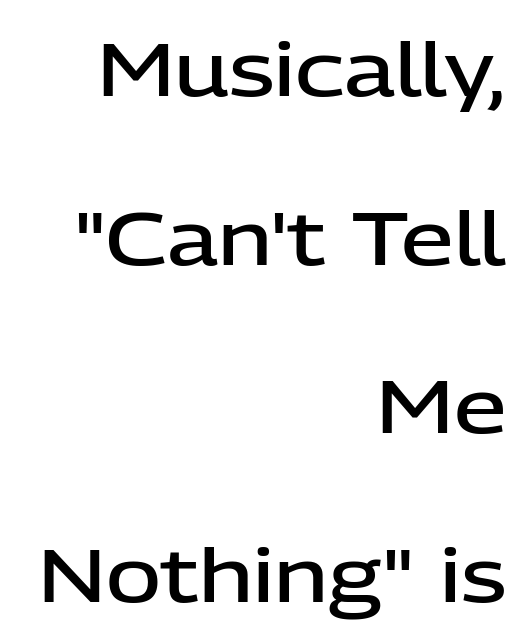
The image shows 75 px semibold sans-serif type, upright; set right-aligned, loose line spacing (2.25x), normal letter spacing, not underlined; low stroke contrast and a medium x-height.
